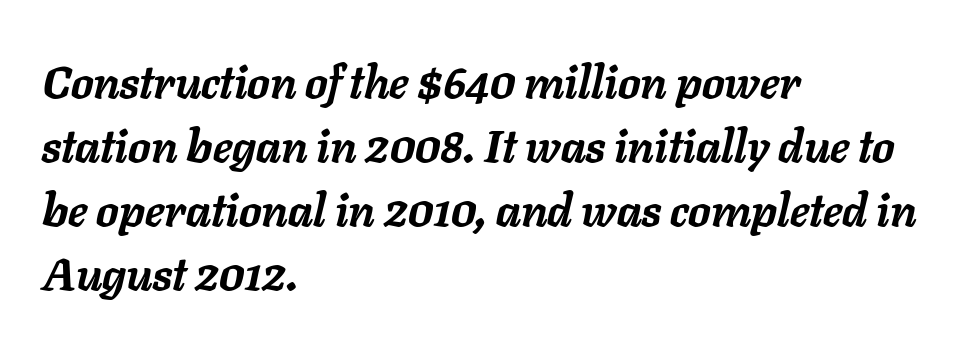
Look at the tracking — it's just the regular setting, nothing added. Bold? Absolutely — the strokes are thick and heavy. Spacing verdict: proportional, widths tailored to each character. A clean baseline with only descenders dipping below it. When letters slant like this, we call the style italic.
